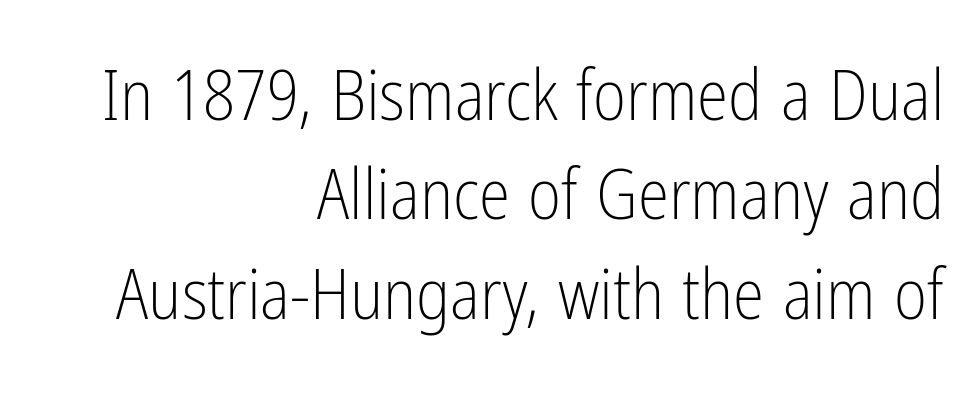
{"serif": "no", "italic": "no", "bold": "no", "weight": "light", "width": "condensed", "stroke_contrast": "low", "x_height": "medium", "monospaced": "no", "underline": "no", "align": "right", "line_spacing": "normal", "line_spacing_ratio": 1.4, "letter_spacing": "normal", "letter_spacing_em": 0.0, "glyph_px": 71}
